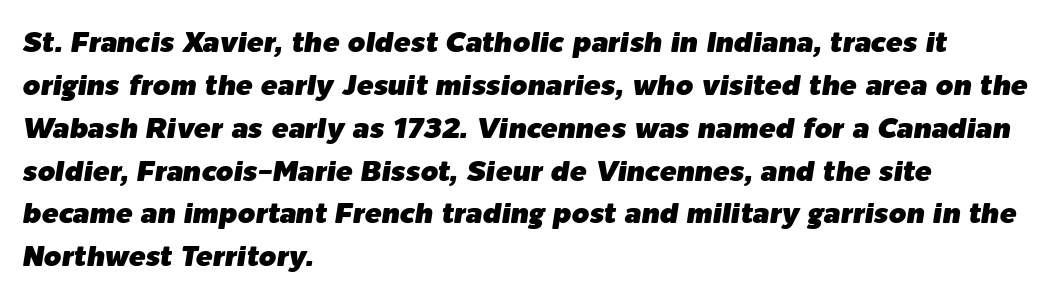
{"italic": "yes", "lean": "right", "slant_degrees": 9, "width": "normal", "stroke_contrast": "low", "x_height": "medium", "monospaced": "no", "underline": "no", "align": "left", "line_spacing": "normal", "line_spacing_ratio": 1.53, "letter_spacing": "normal", "letter_spacing_em": 0.0, "glyph_px": 28}
